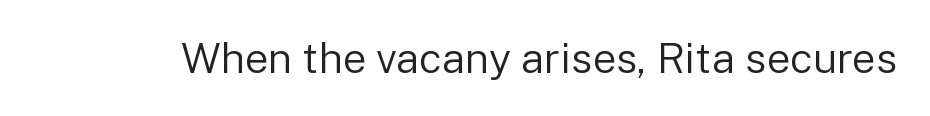
{"serif": "no", "italic": "no", "bold": "no", "weight": "regular", "width": "normal", "stroke_contrast": "low", "x_height": "medium", "monospaced": "no", "underline": "no", "letter_spacing": "normal", "letter_spacing_em": 0.0, "glyph_px": 42}
